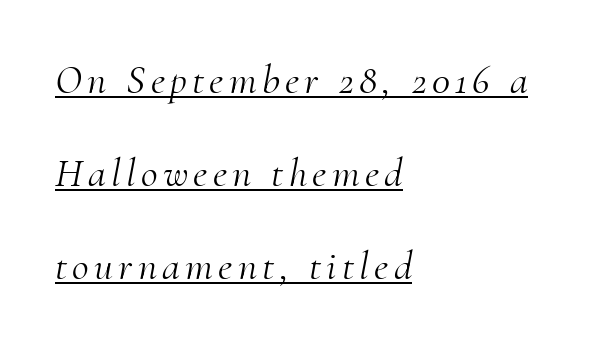
{"serif": "yes", "italic": "yes", "lean": "right", "slant_degrees": 10, "bold": "no", "weight": "light", "width": "normal", "stroke_contrast": "medium", "x_height": "small", "monospaced": "no", "underline": "yes", "align": "left", "line_spacing": "loose", "line_spacing_ratio": 2.27, "glyph_px": 41}
